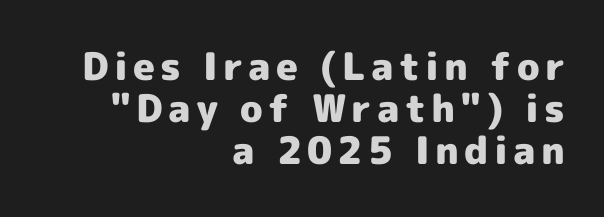
Q: Is the text bold? A: Yes.
Q: Is the text italic (slanted)? A: No, it is upright.
Q: Is the typeface a serif or a sans-serif typeface? A: Sans-serif.
Q: Is the text underlined? A: No.
Q: How is the paragraph aligned? A: Right-aligned.
Q: Is the spacing between lines tight, normal or loose? A: Tight.
Q: Width (condensed, normal, or wide)? A: Normal.
Q: x-height? A: Medium.
Q: Monospaced? A: No.
